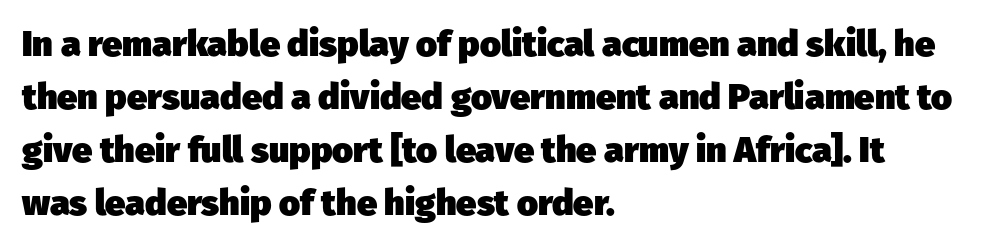
Q: Is the text bold? A: Yes.
Q: Is the typeface a serif or a sans-serif typeface? A: Sans-serif.
Q: Is the text underlined? A: No.
Q: How is the paragraph aligned? A: Left-aligned.
Q: Is the spacing between letters normal or unusually wide? A: Normal.
Q: Is the spacing between lines tight, normal or loose? A: Normal.
Q: Width (condensed, normal, or wide)? A: Normal.
Q: Stroke contrast? A: Low.
Q: x-height? A: Medium.
Q: Monospaced? A: No.
